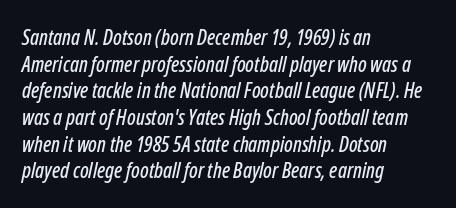
The passage shown leans; its letterforms are oblique. Spacing between characters is what you'd get straight out of the box. The typesetter chose a ragged-right arrangement here. Only glyphs here, with clear space below each row. The block of text has a typical density, with ordinary space between rows.
